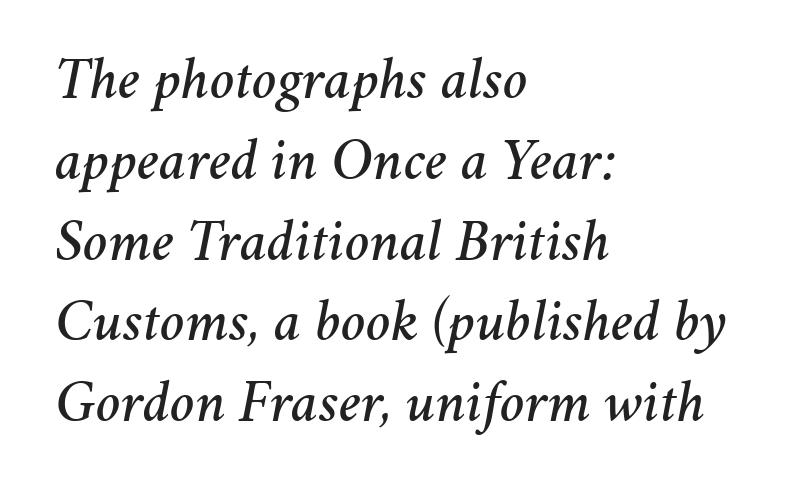
{"italic": "yes", "lean": "right", "slant_degrees": 11, "width": "normal", "stroke_contrast": "medium", "x_height": "medium", "monospaced": "no", "underline": "no", "align": "left", "line_spacing": "normal", "line_spacing_ratio": 1.37, "letter_spacing": "normal", "letter_spacing_em": 0.0, "glyph_px": 59}
